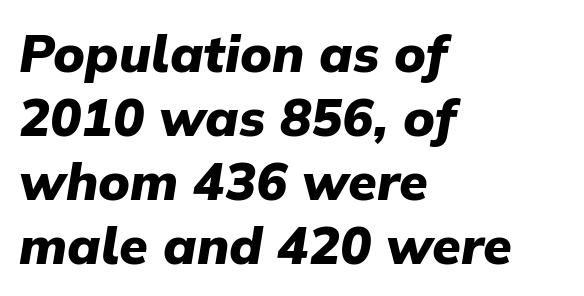
Q: Is the text bold? A: Yes.
Q: Is the text italic (slanted)? A: Yes, it leans right by about 9 degrees.
Q: Is the text underlined? A: No.
Q: How is the paragraph aligned? A: Left-aligned.
Q: Is the spacing between letters normal or unusually wide? A: Normal.
Q: Width (condensed, normal, or wide)? A: Normal.
Q: Stroke contrast? A: Low.
Q: x-height? A: Medium.
Q: Monospaced? A: No.
